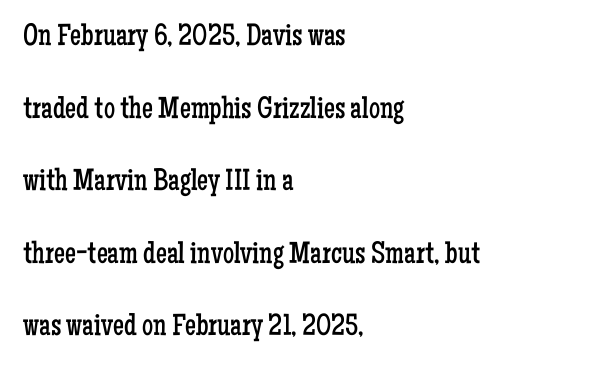
Q: Is the text bold? A: No.
Q: Is the text italic (slanted)? A: No, it is upright.
Q: Is the typeface a serif or a sans-serif typeface? A: Serif.
Q: Is the text underlined? A: No.
Q: How is the paragraph aligned? A: Left-aligned.
Q: Is the spacing between letters normal or unusually wide? A: Normal.
Q: Is the spacing between lines tight, normal or loose? A: Loose.
Q: Width (condensed, normal, or wide)? A: Condensed.
Q: Stroke contrast? A: Low.
Q: x-height? A: Medium.
Q: Monospaced? A: No.
